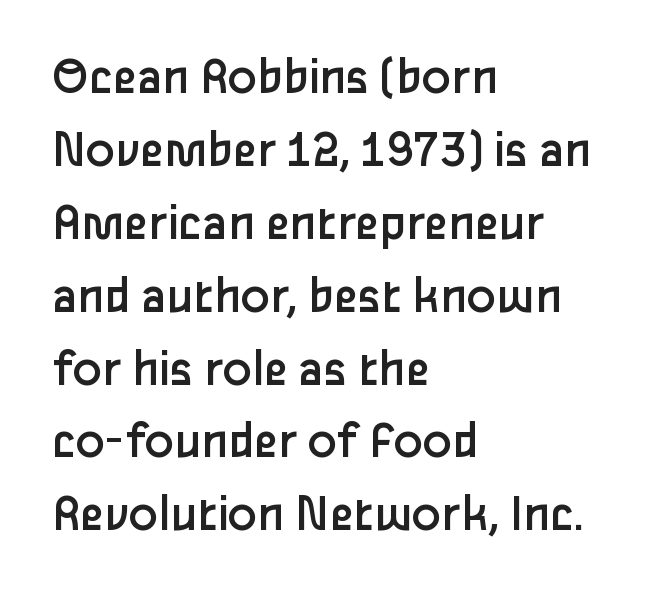
The lettering stays uniformly vertical, giving the passage a roman look. Horizontal bands of white between lines are of average thickness. Alignment: flush left. Spacing verdict: proportional, widths tailored to each character. Is the type heavy? It reads as light-to-regular instead.
